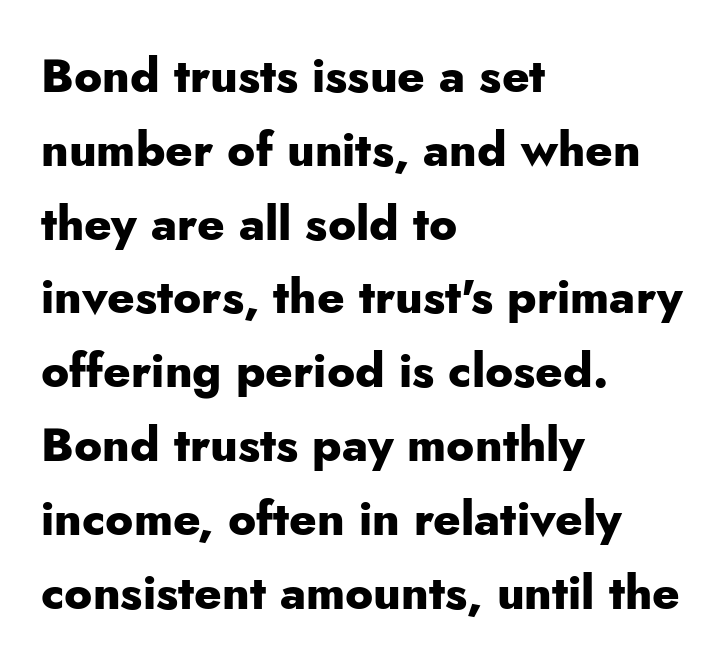
{"serif": "no", "italic": "no", "bold": "yes", "weight": "heavy", "width": "normal", "stroke_contrast": "low", "x_height": "small", "monospaced": "no", "underline": "no", "align": "left", "line_spacing": "normal", "line_spacing_ratio": 1.57, "letter_spacing": "normal", "letter_spacing_em": 0.0, "glyph_px": 47}
